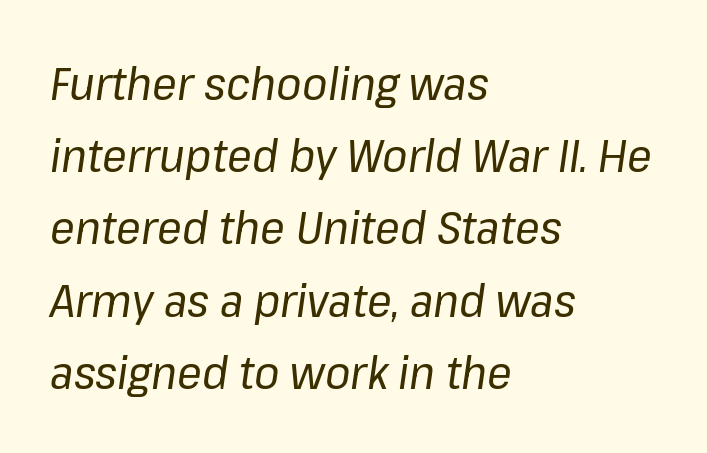
{"italic": "yes", "lean": "right", "slant_degrees": 8, "bold": "no", "weight": "regular", "width": "normal", "stroke_contrast": "low", "x_height": "medium", "monospaced": "no", "underline": "no", "align": "left", "line_spacing": "normal", "line_spacing_ratio": 1.57, "letter_spacing": "normal", "letter_spacing_em": 0.0, "glyph_px": 46}
